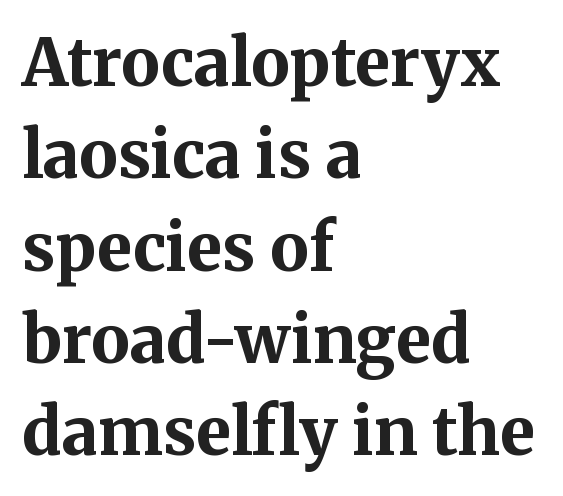
The image shows 65 px bold serif type, upright; set left-aligned, normal line spacing (1.42x), normal letter spacing, not underlined; medium stroke contrast and a medium x-height.
